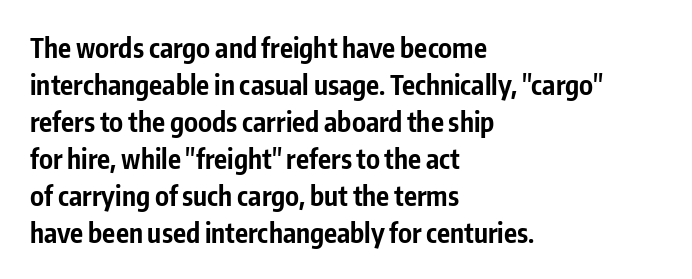
{"italic": "no", "bold": "yes", "underline": "no", "align": "left", "line_spacing": "normal", "line_spacing_ratio": 1.37, "letter_spacing": "normal", "letter_spacing_em": 0.0, "glyph_px": 27}
